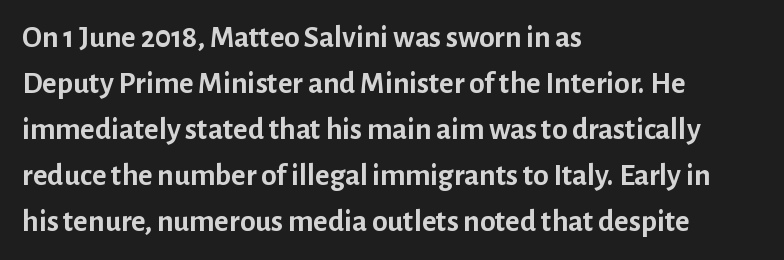
Q: Is the text bold? A: Yes.
Q: Is the text italic (slanted)? A: No, it is upright.
Q: Is the typeface a serif or a sans-serif typeface? A: Sans-serif.
Q: Is the text underlined? A: No.
Q: How is the paragraph aligned? A: Left-aligned.
Q: Is the spacing between letters normal or unusually wide? A: Normal.
Q: Is the spacing between lines tight, normal or loose? A: Normal.
Q: Width (condensed, normal, or wide)? A: Normal.
Q: Stroke contrast? A: Low.
Q: x-height? A: Medium.
Q: Monospaced? A: No.
